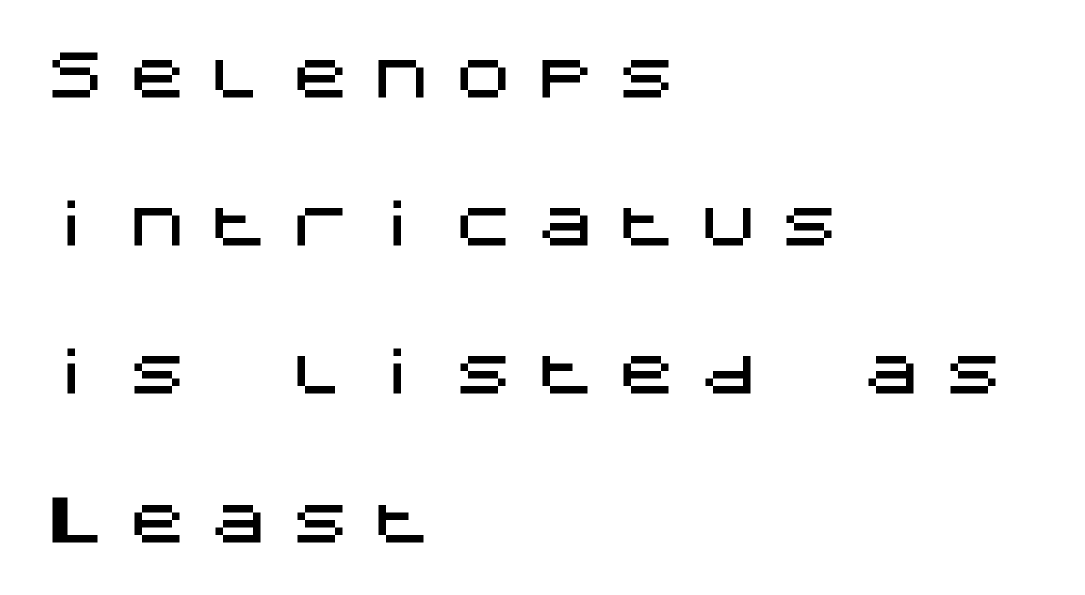
{"serif": "no", "italic": "no", "width": "normal", "stroke_contrast": "medium", "x_height": "large", "underline": "no", "align": "left", "line_spacing": "loose", "line_spacing_ratio": 2.47, "letter_spacing": "wide", "letter_spacing_em": 0.36, "glyph_px": 60}
